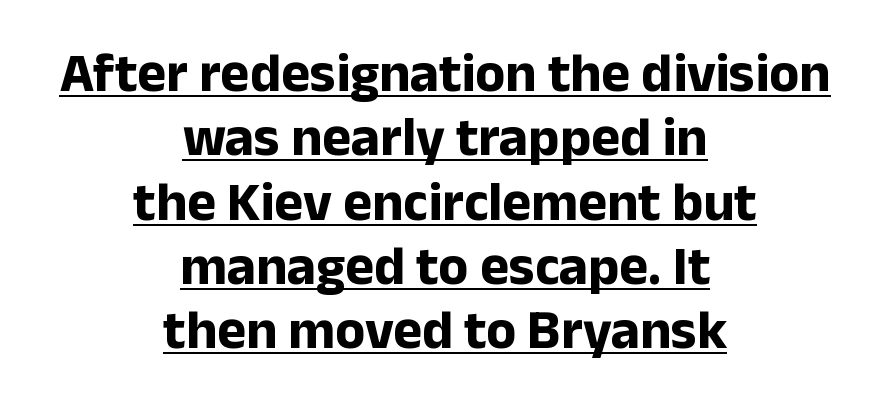
{"serif": "no", "italic": "no", "bold": "yes", "weight": "bold", "width": "normal", "stroke_contrast": "low", "x_height": "medium", "monospaced": "no", "underline": "yes", "align": "center", "line_spacing_ratio": 1.17, "letter_spacing": "normal", "letter_spacing_em": 0.0, "glyph_px": 55}
